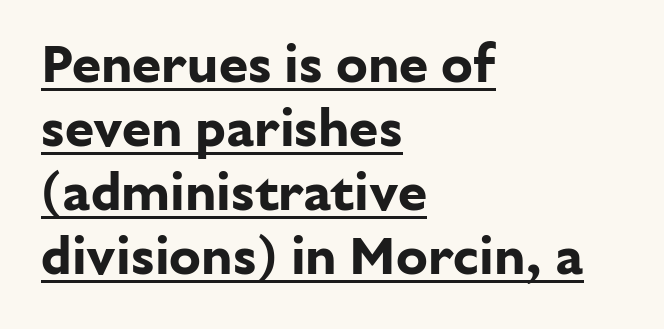
{"serif": "no", "italic": "no", "bold": "yes", "weight": "bold", "width": "normal", "stroke_contrast": "low", "x_height": "medium", "monospaced": "no", "underline": "yes", "align": "left", "line_spacing_ratio": 1.21, "letter_spacing": "normal", "letter_spacing_em": 0.0, "glyph_px": 53}
